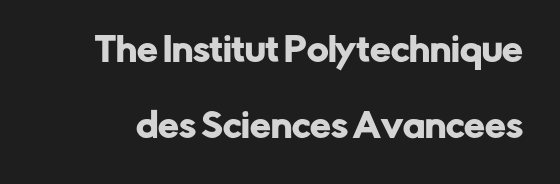
Q: Is the text italic (slanted)? A: No, it is upright.
Q: Is the typeface a serif or a sans-serif typeface? A: Sans-serif.
Q: Is the text underlined? A: No.
Q: Is the spacing between letters normal or unusually wide? A: Normal.
Q: Is the spacing between lines tight, normal or loose? A: Loose.
Q: Width (condensed, normal, or wide)? A: Normal.
Q: Stroke contrast? A: Low.
Q: x-height? A: Medium.
Q: Monospaced? A: No.
